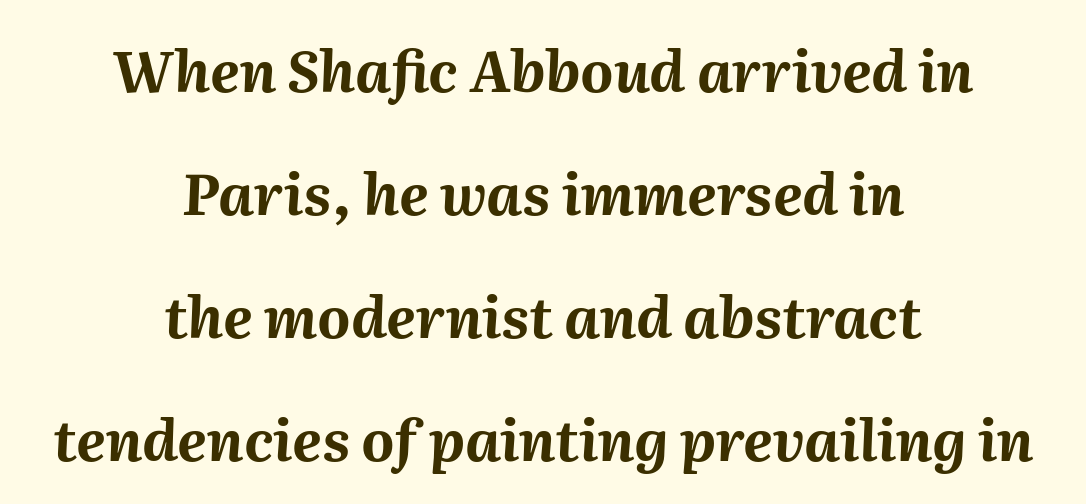
{"italic": "yes", "lean": "right", "slant_degrees": 2, "bold": "yes", "weight": "bold", "width": "normal", "stroke_contrast": "medium", "x_height": "medium", "monospaced": "no", "underline": "no", "align": "center", "line_spacing": "loose", "line_spacing_ratio": 2.16, "letter_spacing": "normal", "letter_spacing_em": 0.0, "glyph_px": 57}
